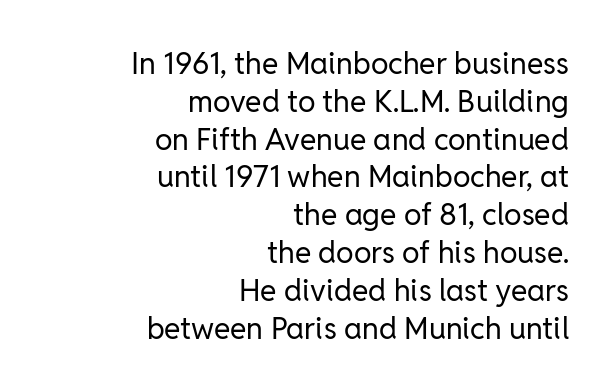
{"serif": "no", "italic": "no", "bold": "no", "weight": "regular", "width": "normal", "stroke_contrast": "low", "x_height": "medium", "monospaced": "no", "underline": "no", "align": "right", "line_spacing": "normal", "line_spacing_ratio": 1.26, "letter_spacing": "normal", "letter_spacing_em": 0.0, "glyph_px": 30}
